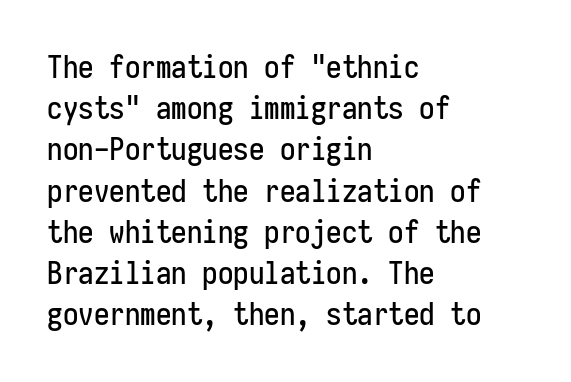
{"serif": "no", "italic": "no", "width": "condensed", "stroke_contrast": "low", "x_height": "medium", "monospaced": "yes", "underline": "no", "align": "left", "line_spacing": "normal", "line_spacing_ratio": 1.33, "letter_spacing": "normal", "letter_spacing_em": 0.0, "glyph_px": 31}
